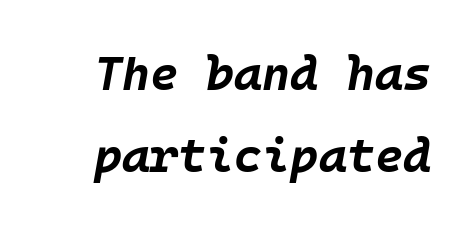
Q: Is the text bold? A: Yes.
Q: Is the text italic (slanted)? A: Yes, it leans right by about 10 degrees.
Q: Is the text underlined? A: No.
Q: Is the spacing between letters normal or unusually wide? A: Normal.
Q: Is the spacing between lines tight, normal or loose? A: Normal.
Q: Width (condensed, normal, or wide)? A: Normal.
Q: Stroke contrast? A: Low.
Q: x-height? A: Large.
